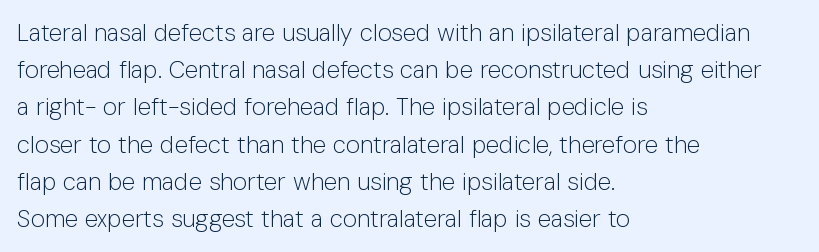
Q: Is the text bold? A: No.
Q: Is the text italic (slanted)? A: No, it is upright.
Q: Is the text underlined? A: No.
Q: How is the paragraph aligned? A: Left-aligned.
Q: Is the spacing between letters normal or unusually wide? A: Normal.
Q: Is the spacing between lines tight, normal or loose? A: Normal.
